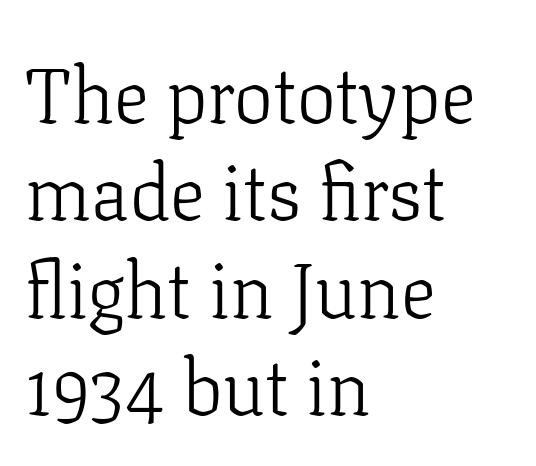
Q: Is the text bold? A: No.
Q: Is the text italic (slanted)? A: No, it is upright.
Q: Is the typeface a serif or a sans-serif typeface? A: Serif.
Q: Is the text underlined? A: No.
Q: How is the paragraph aligned? A: Left-aligned.
Q: Is the spacing between letters normal or unusually wide? A: Normal.
Q: Is the spacing between lines tight, normal or loose? A: Normal.
Q: Width (condensed, normal, or wide)? A: Normal.
Q: Stroke contrast? A: Low.
Q: x-height? A: Medium.
Q: Monospaced? A: No.
